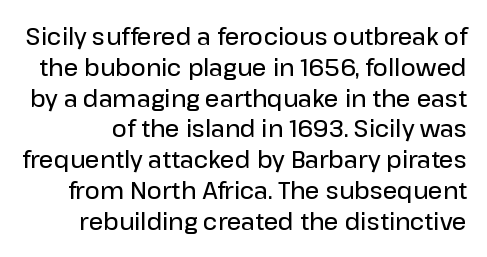
The strokes are fattened partway — semibold, not bold. Posture: straight, roman, zero tilt. Tracking here is standard; glyphs follow each other at the usual distance. A bare baseline throughout the passage. The line-height multiplier appears to be the usual default.
